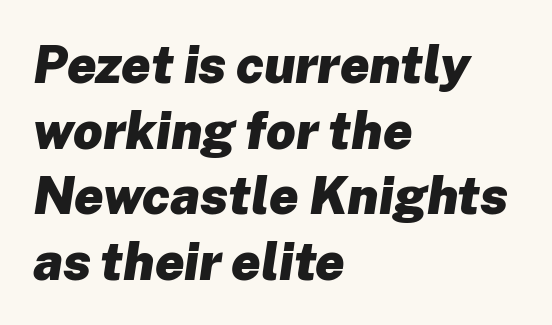
Q: Is the text bold? A: Yes.
Q: Is the text italic (slanted)? A: Yes, it leans right by about 8 degrees.
Q: Is the text underlined? A: No.
Q: How is the paragraph aligned? A: Left-aligned.
Q: Is the spacing between letters normal or unusually wide? A: Normal.
Q: Is the spacing between lines tight, normal or loose? A: Normal.
Q: Width (condensed, normal, or wide)? A: Normal.
Q: Stroke contrast? A: Low.
Q: x-height? A: Medium.
Q: Monospaced? A: No.
